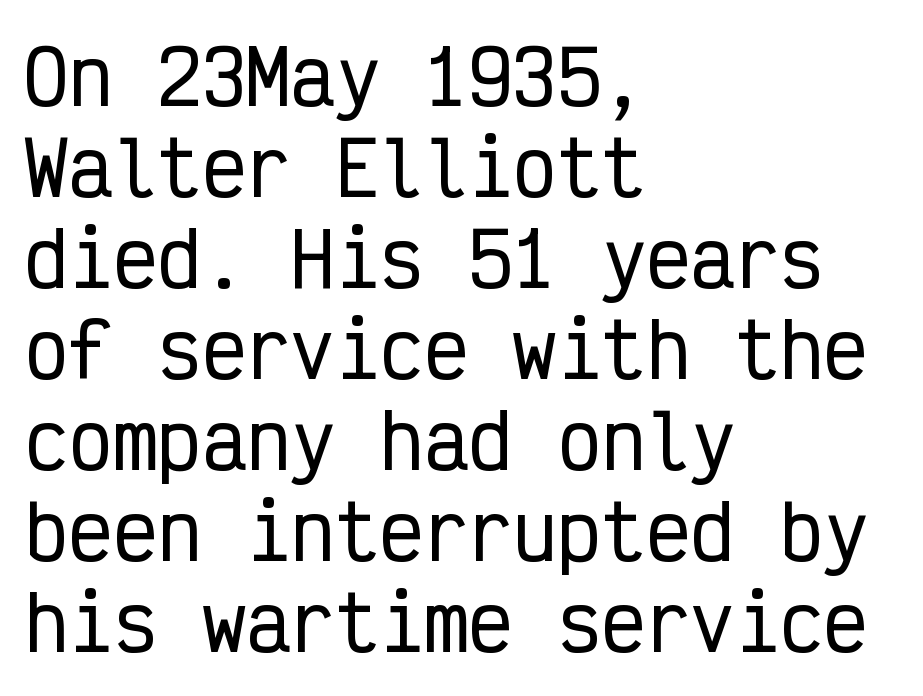
The image shows 74 px condensed sans-serif type, upright, monospaced; set left-aligned, line spacing 1.23x, normal letter spacing, not underlined; low stroke contrast and a medium x-height.
